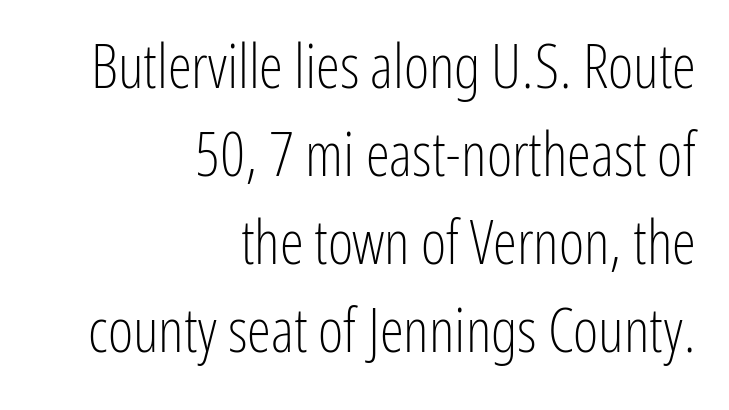
Q: Is the text bold? A: No.
Q: Is the text italic (slanted)? A: No, it is upright.
Q: Is the typeface a serif or a sans-serif typeface? A: Sans-serif.
Q: Is the text underlined? A: No.
Q: How is the paragraph aligned? A: Right-aligned.
Q: Is the spacing between letters normal or unusually wide? A: Normal.
Q: Is the spacing between lines tight, normal or loose? A: Normal.
Q: Width (condensed, normal, or wide)? A: Condensed.
Q: Stroke contrast? A: Low.
Q: x-height? A: Medium.
Q: Monospaced? A: No.
